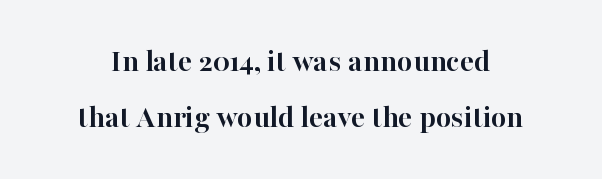
Does the type have serifs? Yes, each stem ends in a small foot. A normal amount of white space separates one row of letters from the next. The lettering holds an erect, upright posture throughout. Notice how thick the strokes are: this is what a full bold looks like. You could not count columns in this text — the font is proportionally spaced.
